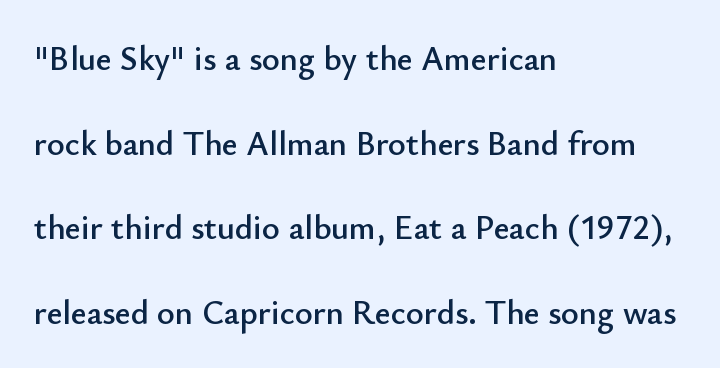
The image shows 34 px sans-serif type, upright; set left-aligned, loose line spacing (2.49x), normal letter spacing, not underlined; low stroke contrast and a small x-height.
